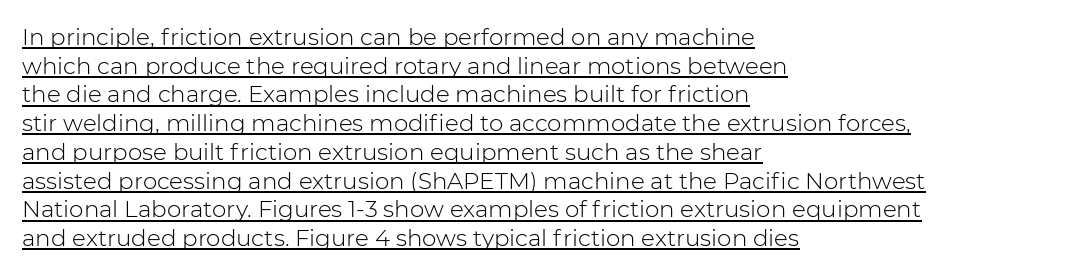
The image shows 23 px text type, upright; set left-aligned, normal line spacing (1.25x), normal letter spacing, underlined.
